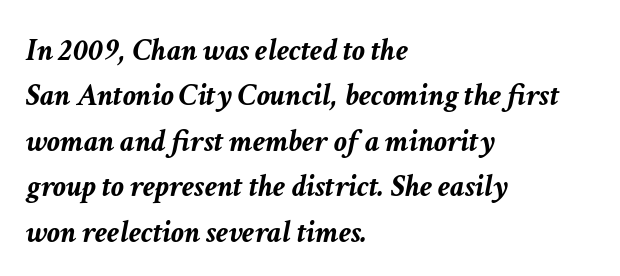
The image shows 32 px semibold type, italic (leaning right); set left-aligned, normal line spacing (1.42x), normal letter spacing, not underlined; low stroke contrast and a medium x-height.
